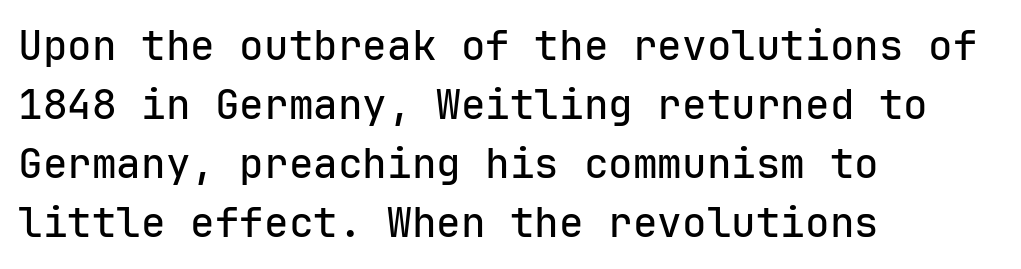
{"serif": "no", "italic": "no", "width": "normal", "stroke_contrast": "low", "x_height": "medium", "monospaced": "yes", "underline": "no", "align": "left", "line_spacing": "normal", "line_spacing_ratio": 1.44, "letter_spacing": "normal", "letter_spacing_em": 0.0, "glyph_px": 41}
